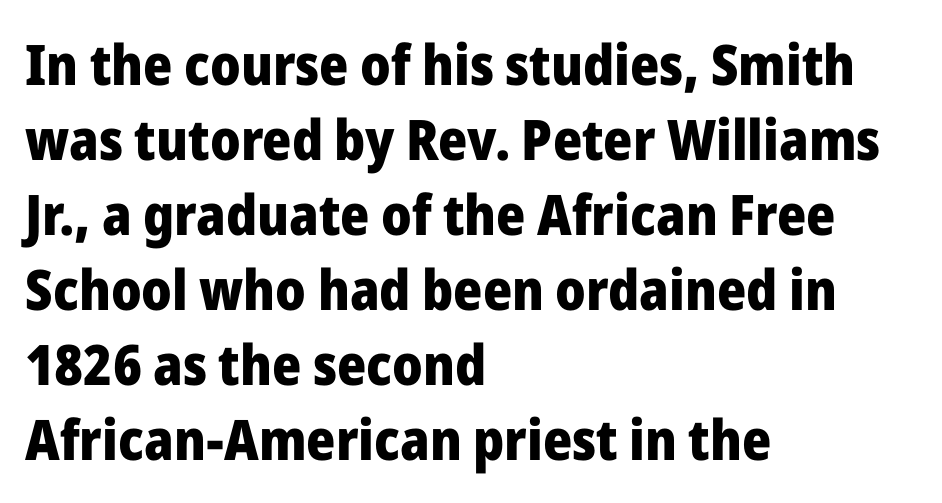
The image shows 56 px heavy sans-serif type, upright; set left-aligned, normal line spacing (1.34x), normal letter spacing, not underlined; low stroke contrast and a medium x-height.
